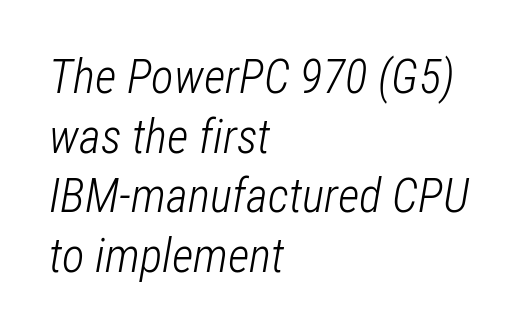
The passage shown is typed in a proportional face where columns would drift. The font's italic variant was chosen for this text. The type is set solid horizontally, with unmodified tracking. Caption: face not bold, strokes unweighted. A typesetter would call this leading conventional body-copy spacing. Words float on clear page, feet unadorned.
